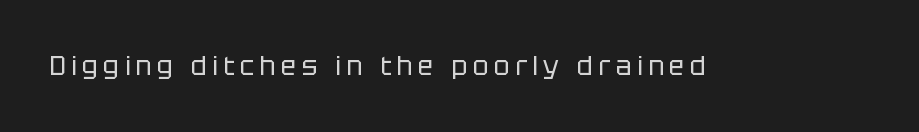
The image shows 26 px text type, upright; set unusually wide letter spacing (+0.21 em), not underlined.
